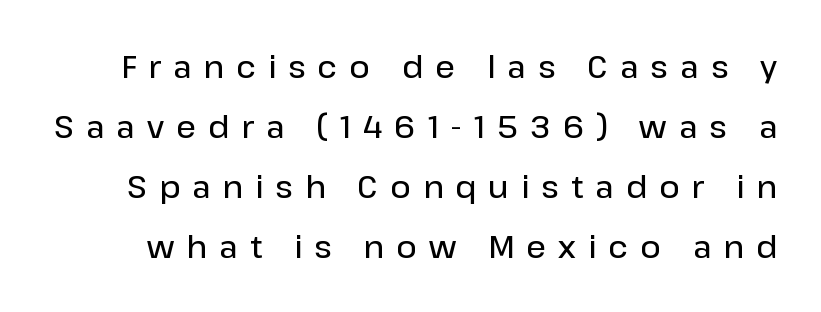
{"serif": "no", "italic": "no", "bold": "semi", "weight": "semibold", "width": "normal", "stroke_contrast": "low", "x_height": "medium", "monospaced": "no", "underline": "no", "line_spacing": "loose", "line_spacing_ratio": 1.94, "letter_spacing": "wide", "letter_spacing_em": 0.39, "glyph_px": 31}
